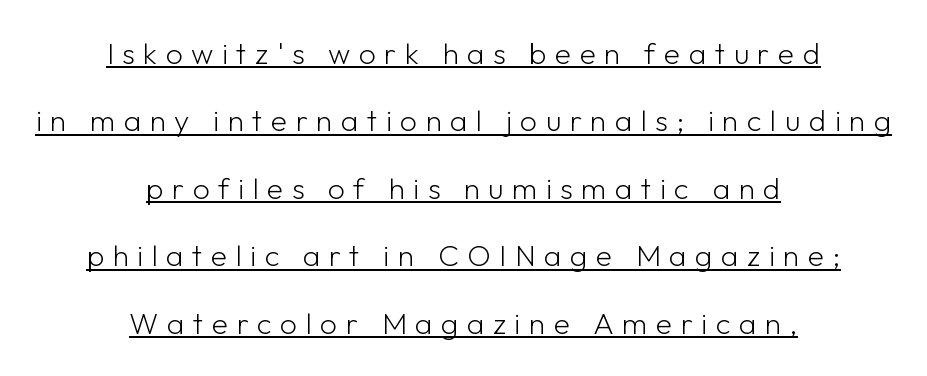
The image shows 30 px light sans-serif type, upright; set centered, loose line spacing (2.25x), unusually wide letter spacing (+0.28 em), underlined; low stroke contrast and a medium x-height.
